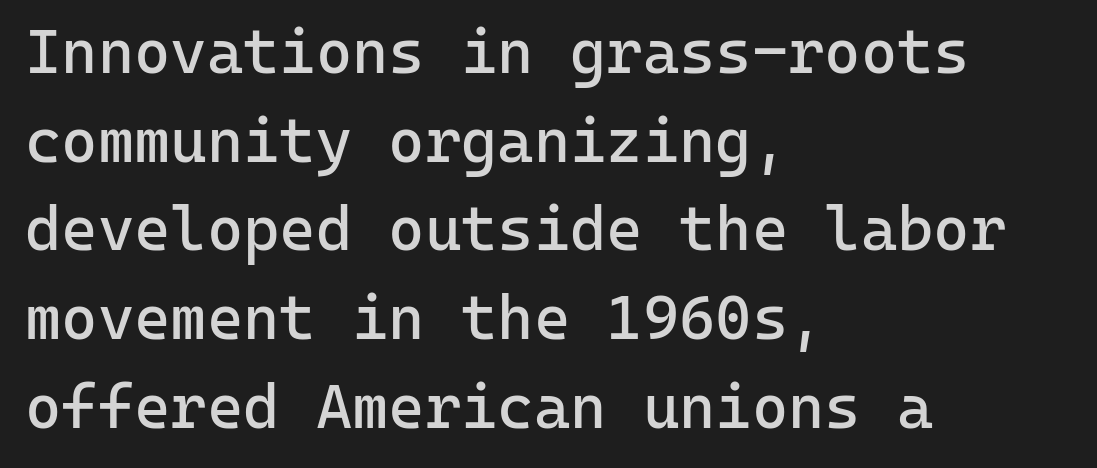
Q: Is the text bold? A: No.
Q: Is the text italic (slanted)? A: No, it is upright.
Q: Is the typeface a serif or a sans-serif typeface? A: Sans-serif.
Q: Is the text underlined? A: No.
Q: How is the paragraph aligned? A: Left-aligned.
Q: Is the spacing between letters normal or unusually wide? A: Normal.
Q: Is the spacing between lines tight, normal or loose? A: Normal.
Q: Width (condensed, normal, or wide)? A: Normal.
Q: Stroke contrast? A: Low.
Q: x-height? A: Medium.
Q: Monospaced? A: Yes.
